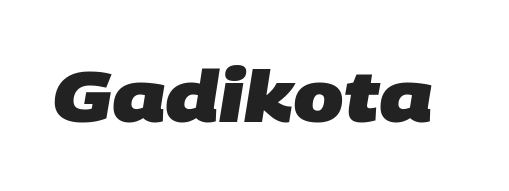
The strip under each line holds only bare page. Classification — sans serif. Proportional: the letters do not fall into vertical columns. Tracking here is standard; glyphs follow each other at the usual distance.
